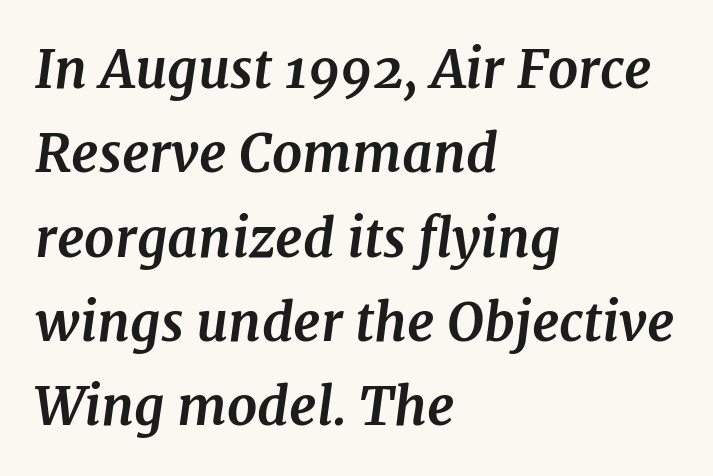
The image shows 53 px bold serif type, italic (leaning right); set left-aligned, normal line spacing (1.59x), normal letter spacing, not underlined; medium stroke contrast and a medium x-height.
